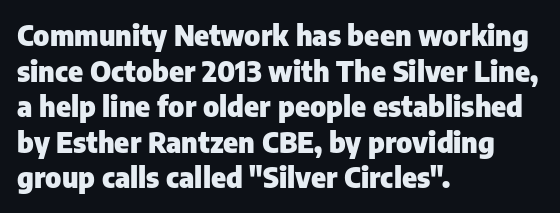
{"serif": "no", "italic": "no", "bold": "yes", "weight": "heavy", "width": "normal", "stroke_contrast": "low", "x_height": "medium", "monospaced": "no", "underline": "no", "align": "left", "line_spacing": "normal", "line_spacing_ratio": 1.27, "letter_spacing": "normal", "letter_spacing_em": 0.0, "glyph_px": 28}
